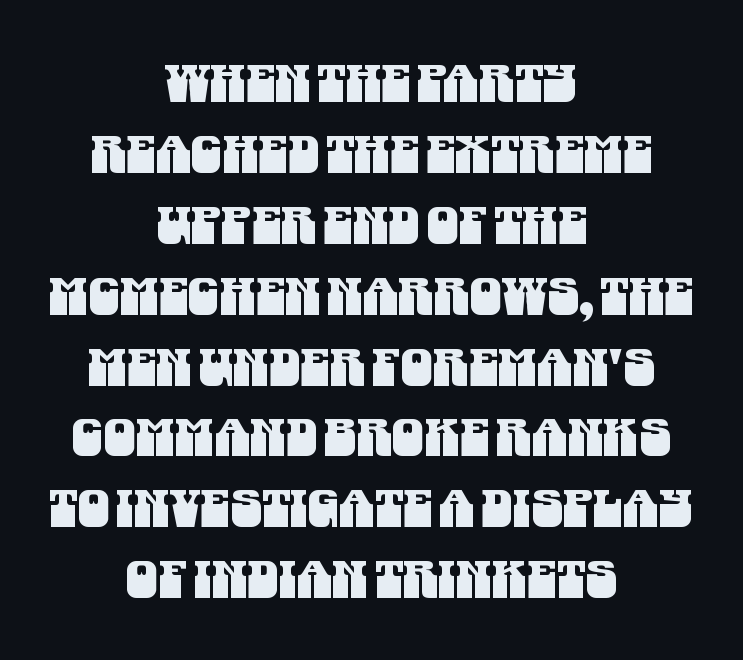
The image shows 51 px condensed sans-serif type; set centered, normal line spacing (1.39x), normal letter spacing, not underlined; medium stroke contrast and a large x-height.
